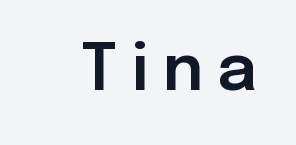
{"serif": "no", "italic": "no", "width": "normal", "stroke_contrast": "low", "x_height": "medium", "monospaced": "no", "underline": "no", "letter_spacing": "wide", "letter_spacing_em": 0.22, "glyph_px": 64}
